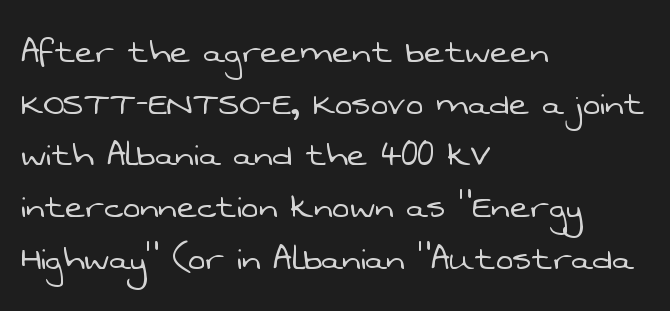
{"serif": "no", "bold": "no", "weight": "light", "width": "normal", "stroke_contrast": "low", "x_height": "medium", "monospaced": "no", "underline": "no", "align": "left", "line_spacing_ratio": 1.23, "letter_spacing": "normal", "letter_spacing_em": 0.0, "glyph_px": 42}
